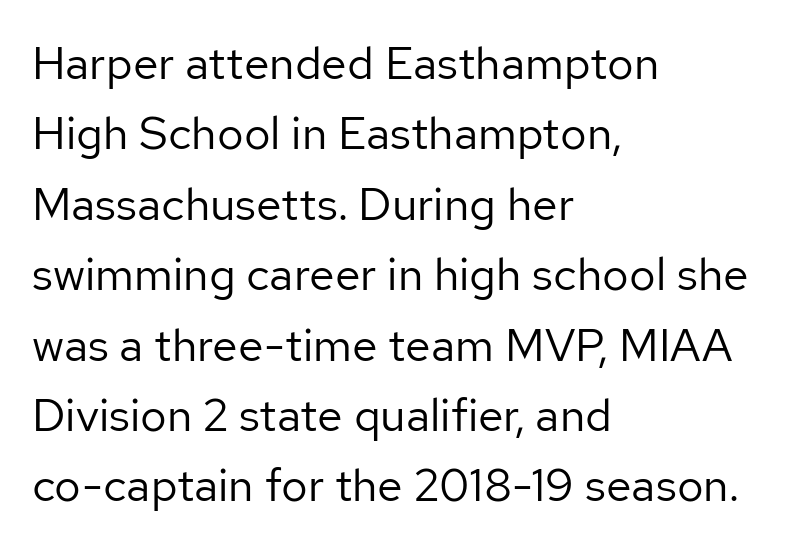
{"serif": "no", "italic": "no", "bold": "no", "weight": "regular", "width": "normal", "stroke_contrast": "low", "x_height": "medium", "monospaced": "no", "underline": "no", "align": "left", "line_spacing": "normal", "line_spacing_ratio": 1.53, "letter_spacing": "normal", "letter_spacing_em": 0.0, "glyph_px": 46}
